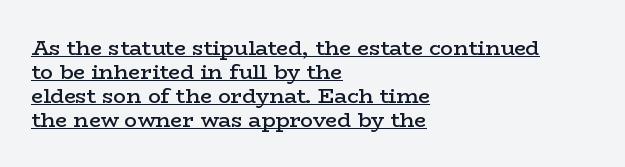
The image shows 21 px text type, upright; set left-aligned, tight line spacing (1.14x), normal letter spacing, underlined.
